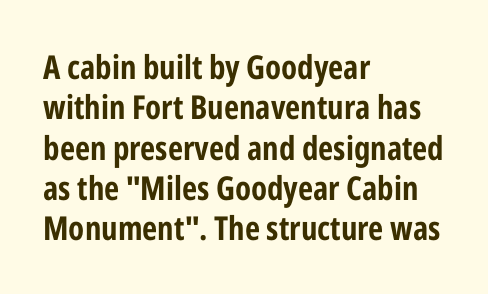
{"serif": "no", "italic": "no", "bold": "yes", "weight": "bold", "width": "condensed", "stroke_contrast": "low", "x_height": "medium", "monospaced": "no", "underline": "no", "align": "left", "line_spacing_ratio": 1.22, "letter_spacing": "normal", "letter_spacing_em": 0.0, "glyph_px": 33}
